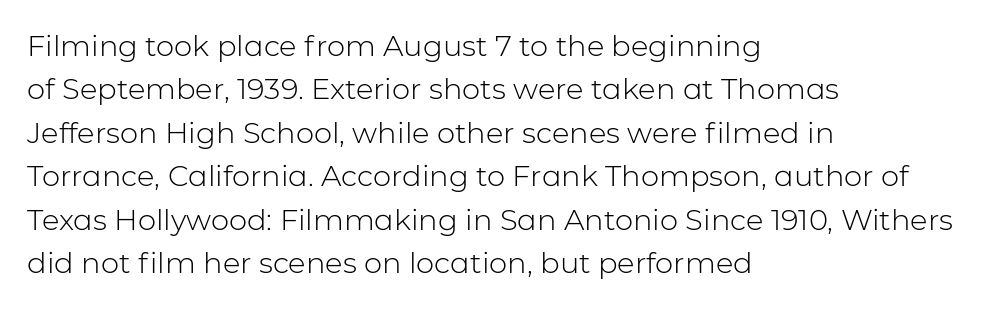
Q: Is the text bold? A: No.
Q: Is the text italic (slanted)? A: No, it is upright.
Q: Is the typeface a serif or a sans-serif typeface? A: Sans-serif.
Q: Is the text underlined? A: No.
Q: How is the paragraph aligned? A: Left-aligned.
Q: Is the spacing between letters normal or unusually wide? A: Normal.
Q: Is the spacing between lines tight, normal or loose? A: Normal.
Q: Width (condensed, normal, or wide)? A: Normal.
Q: Stroke contrast? A: Low.
Q: x-height? A: Medium.
Q: Monospaced? A: No.
